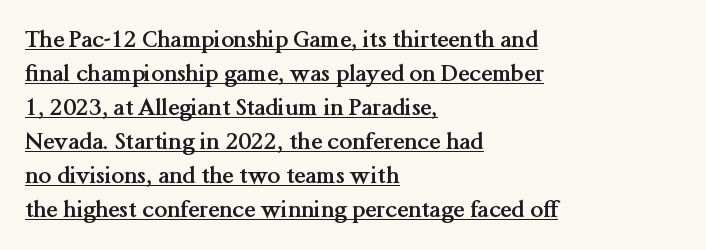
The image shows 23 px bold type, upright; set left-aligned, normal line spacing (1.48x), normal letter spacing, underlined.
